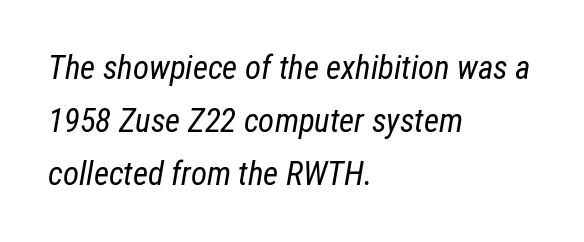
Q: Is the text bold? A: No.
Q: Is the text italic (slanted)? A: Yes, it leans right by about 12 degrees.
Q: Is the text underlined? A: No.
Q: How is the paragraph aligned? A: Left-aligned.
Q: Is the spacing between letters normal or unusually wide? A: Normal.
Q: Is the spacing between lines tight, normal or loose? A: Normal.
Q: Width (condensed, normal, or wide)? A: Condensed.
Q: Stroke contrast? A: Low.
Q: x-height? A: Medium.
Q: Monospaced? A: No.
